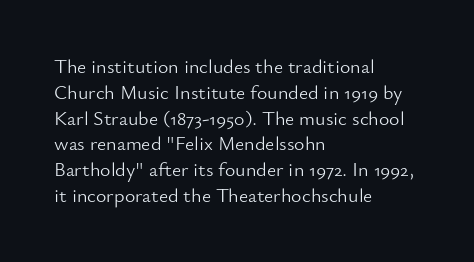
The image shows 20 px text type, upright; set left-aligned, normal line spacing (1.29x), normal letter spacing, not underlined.
